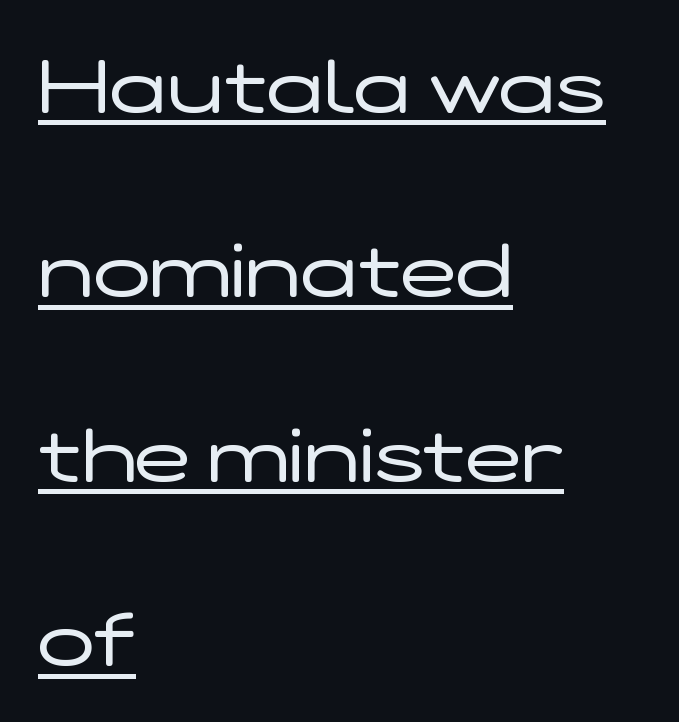
The image shows 75 px regular-weight, wide sans-serif type, upright; set left-aligned, loose line spacing (2.46x), normal letter spacing, underlined; low stroke contrast and a medium x-height.
